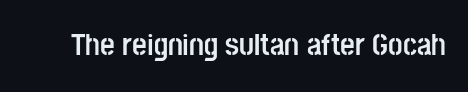
Here the designer chose a conventional face with non-uniform glyph widths. The face used here is rendered with its standard letterfit. The zone under the glyphs is completely vacant. Vertical strokes here are truly vertical. The characters display no serif detailing; their extremities are plain. Thick stems and heavy bowls — unmistakably bold.
